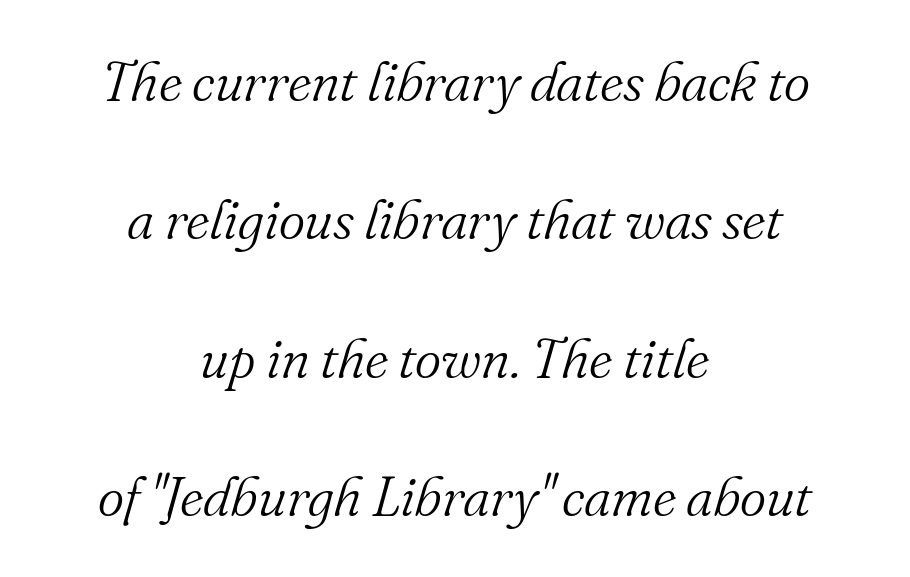
{"serif": "yes", "italic": "yes", "lean": "right", "slant_degrees": 16, "bold": "no", "weight": "light", "width": "normal", "stroke_contrast": "medium", "x_height": "small", "monospaced": "no", "underline": "no", "align": "center", "line_spacing": "loose", "line_spacing_ratio": 2.47, "letter_spacing": "normal", "letter_spacing_em": 0.0, "glyph_px": 56}
